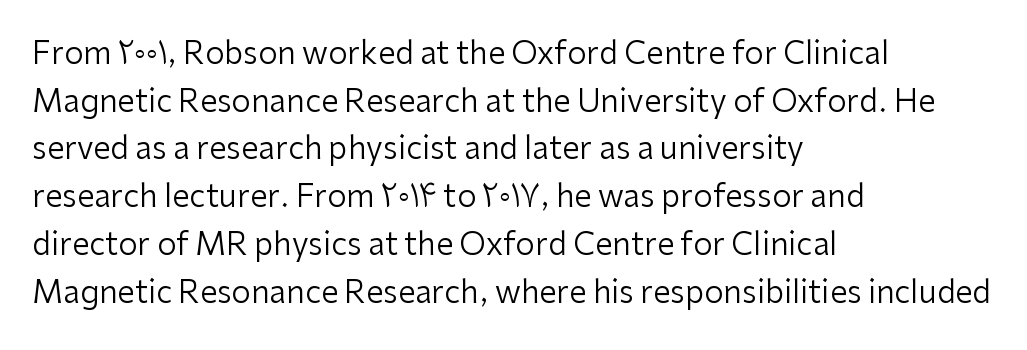
The image shows 31 px regular-weight sans-serif type, upright; set left-aligned, normal line spacing (1.54x), normal letter spacing, not underlined; low stroke contrast and a medium x-height.
